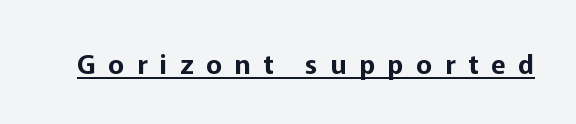
{"italic": "no", "underline": "yes", "letter_spacing": "wide", "letter_spacing_em": 0.47, "glyph_px": 27}
